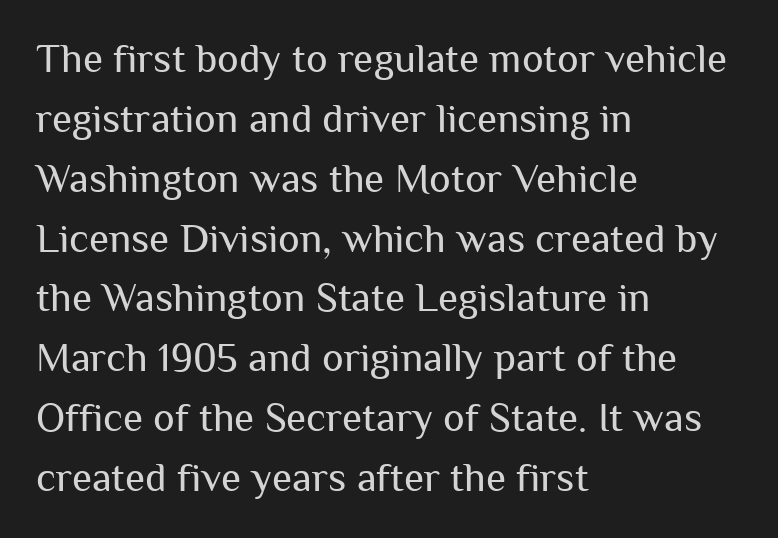
Line starts are locked; line ends wander. The typeface chosen for these lines omits serifs. Caption: face not bold, strokes unweighted. Do the letters lean? They stand straight. You could not count columns in this text — the font is proportionally spaced. The rows are spaced the way most documents space them.
